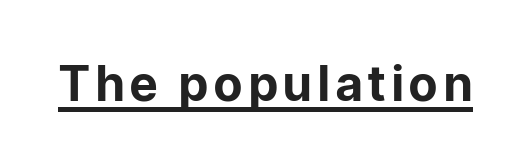
The type family on display is of the sans-serif kind. Like a heading marked for emphasis, these lines bear an underscore. Do the letters lean? They stand straight. How heavy is the stroke? Heavy — this is a bold.
